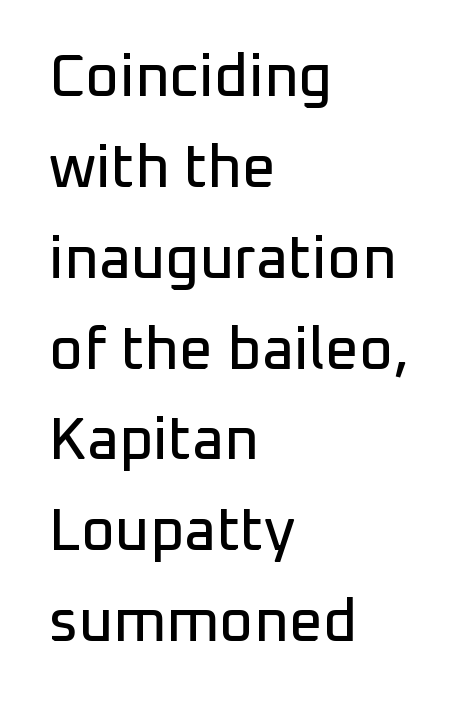
A roman cut, with each character standing at attention. Interline gaps are of average width in this sample. The passage shown has conventional tracking throughout. Does the copy run flush right? No — it runs flush left. Bare-footed words on every line.
